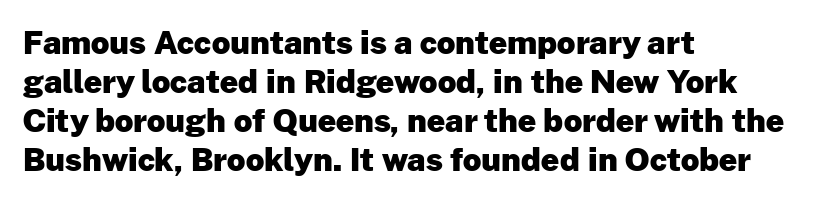
Here the designer chose a conventional face with non-uniform glyph widths. Tall strokes in this sample are plumb rather than angled. Underline: absent. Each letter's strokes conclude bluntly, with no projecting serifs. The horizontal fit of the characters is conventional and even. Set as a true bold cut, around the 700 mark.
